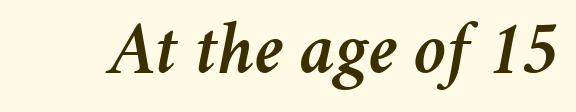
Q: Is the text italic (slanted)? A: Yes, it leans right by about 11 degrees.
Q: Is the text underlined? A: No.
Q: Is the spacing between letters normal or unusually wide? A: Normal.
Q: Width (condensed, normal, or wide)? A: Normal.
Q: Stroke contrast? A: Medium.
Q: x-height? A: Medium.
Q: Monospaced? A: No.
